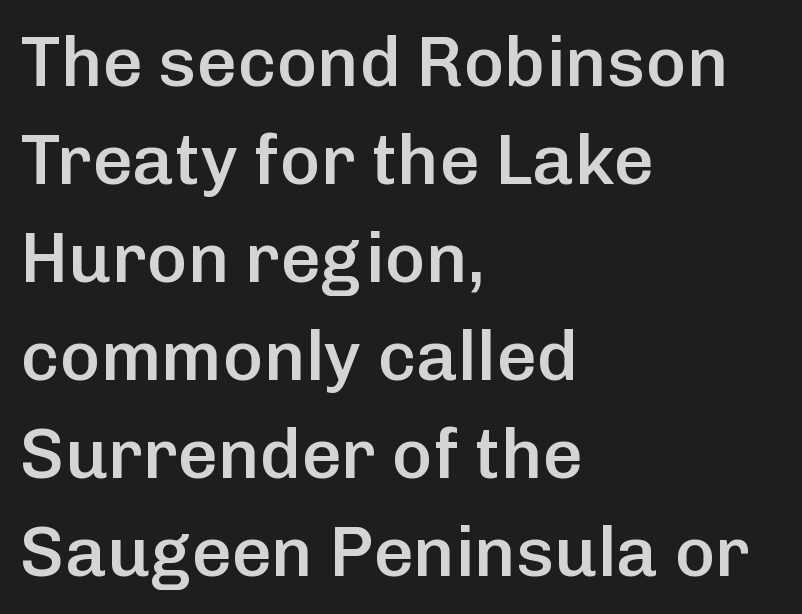
The image shows 70 px semibold sans-serif type, upright; set left-aligned, normal line spacing (1.4x), normal letter spacing, not underlined; low stroke contrast and a medium x-height.
